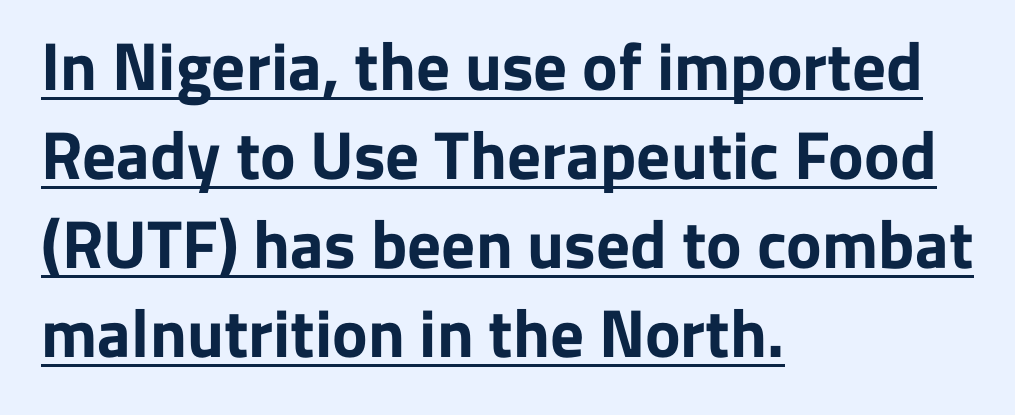
One glance says typical: line gaps are just what's usual. The axis of the letterforms is exactly vertical. Emphasis is given by a line drawn under the lettering. This sample is left-justified, so line endings fall wherever the words run out.
